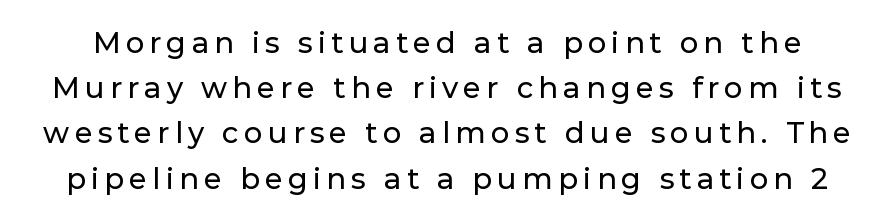
These lines are rendered in a variable-pitch font. Letters rest on an invisible, unmarked baseline. Posture: straight, roman, zero tilt. This sample keeps an unexceptional amount of space between lines. Does the type have serifs? No, each stem ends abruptly.
